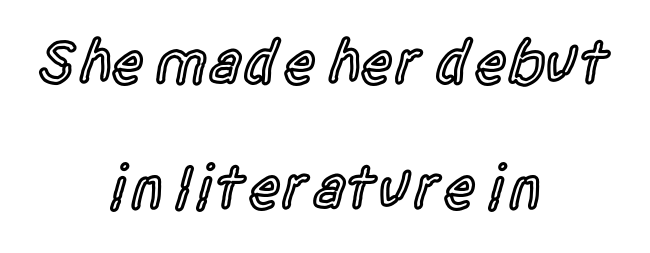
Leading is clearly above the norm, producing a sparse column. Horizontally, the lines are justified to the midpoint only. What stands out about the letter spacing? Nothing — it is the standard amount.
